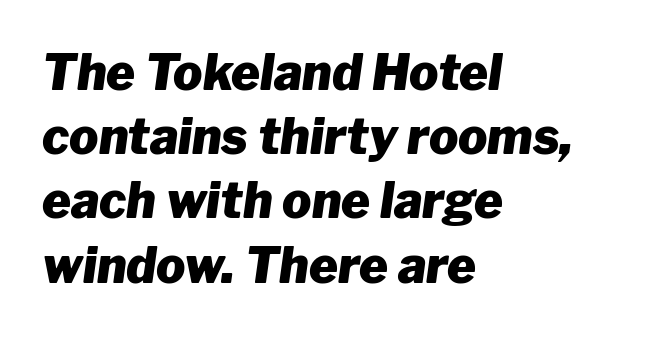
In CSS terms this would be text-align: left. Would a proofreader flag this as italicized? Yes. Anything drawn beneath the words? Only blank space. What stands out about the letter spacing? Nothing — it is the standard amount.
